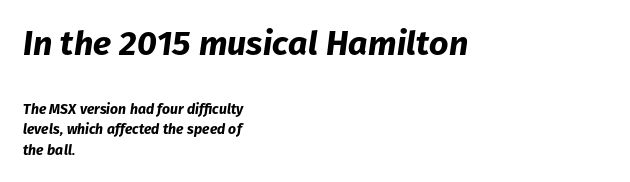
Bare-footed words on every line. This block has exactly the height ordinary leading produces. Typographic density is high because the face is bold. Default kerning and tracking; the words read as compact shapes. The text carries the slant typical of an italic or oblique font. All the whitespace from short lines collects on the right.
